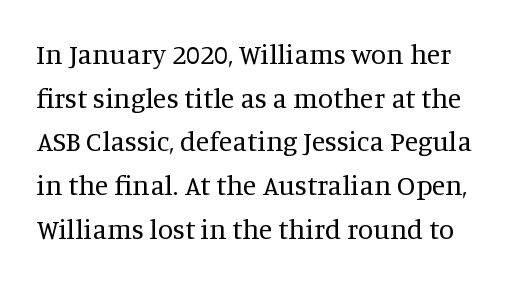
The space directly below the letters is spotless. Rendered with straight, roman letterforms. Looks like regular typesetting: each glyph gets only the width it needs. On a weight scale, this lands at 450 or below. Regarding leading, the lines here are spaced in the standard way.
